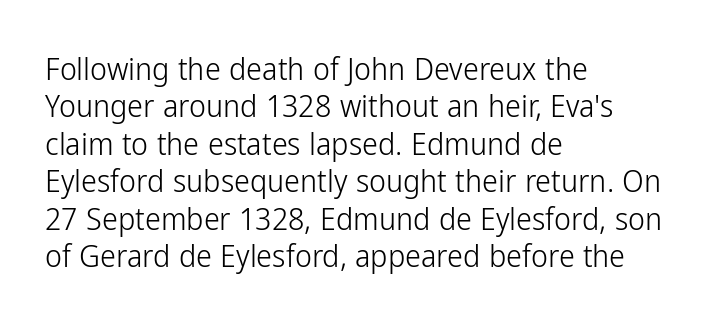
The image shows 32 px light, condensed sans-serif type, upright; set left-aligned, line spacing 1.17x, normal letter spacing, not underlined; low stroke contrast and a medium x-height.
